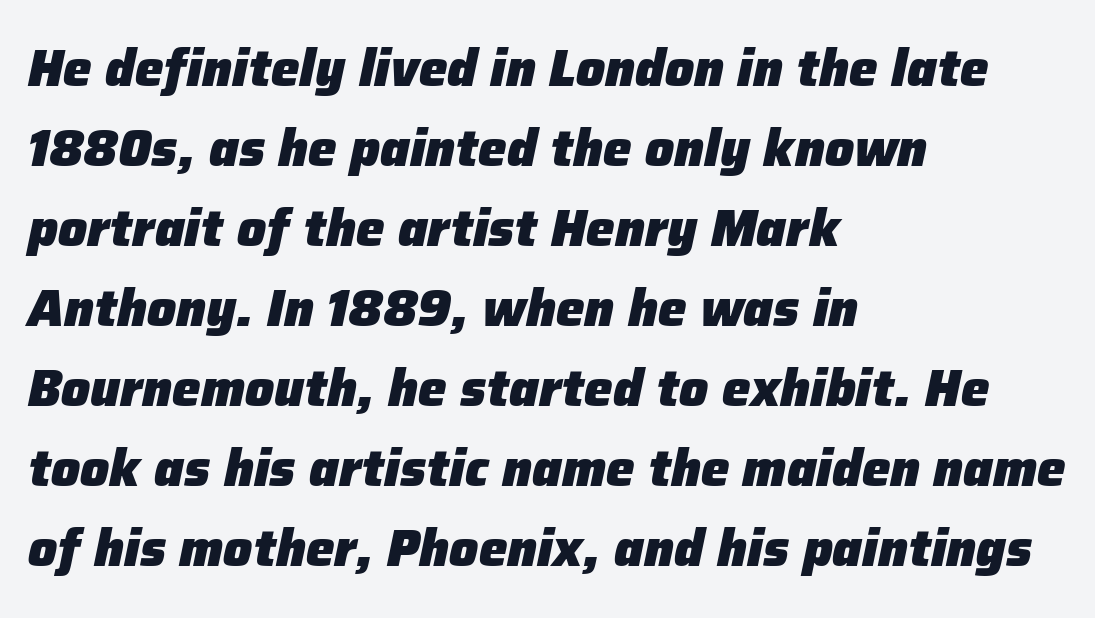
Q: Is the text bold? A: Yes.
Q: Is the text italic (slanted)? A: Yes, it leans right by about 12 degrees.
Q: Is the text underlined? A: No.
Q: How is the paragraph aligned? A: Left-aligned.
Q: Is the spacing between letters normal or unusually wide? A: Normal.
Q: Is the spacing between lines tight, normal or loose? A: Normal.
Q: Width (condensed, normal, or wide)? A: Normal.
Q: Stroke contrast? A: Low.
Q: x-height? A: Medium.
Q: Monospaced? A: No.
